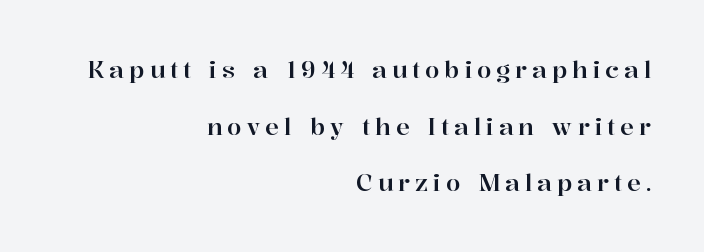
Q: Is the text italic (slanted)? A: No, it is upright.
Q: Is the text underlined? A: No.
Q: How is the paragraph aligned? A: Right-aligned.
Q: Is the spacing between letters normal or unusually wide? A: Unusually wide.
Q: Is the spacing between lines tight, normal or loose? A: Loose.
